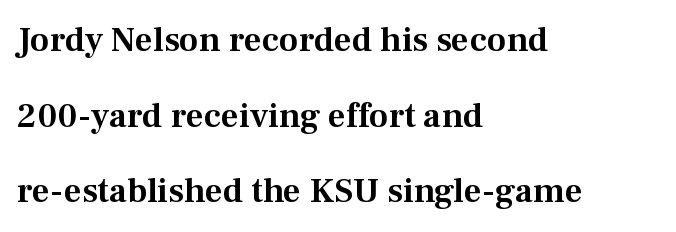
The image shows 35 px serif type, upright; set left-aligned, loose line spacing (2.16x), normal letter spacing, not underlined; medium stroke contrast and a medium x-height.
